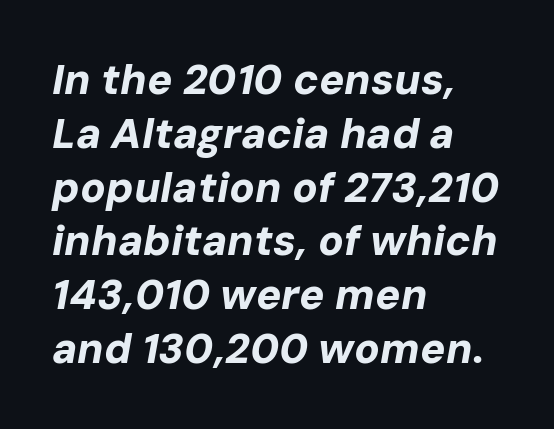
{"italic": "yes", "lean": "right", "slant_degrees": 10, "bold": "yes", "weight": "bold", "width": "normal", "stroke_contrast": "low", "x_height": "medium", "monospaced": "no", "underline": "no", "align": "left", "line_spacing": "normal", "line_spacing_ratio": 1.28, "letter_spacing": "normal", "letter_spacing_em": 0.0, "glyph_px": 42}
